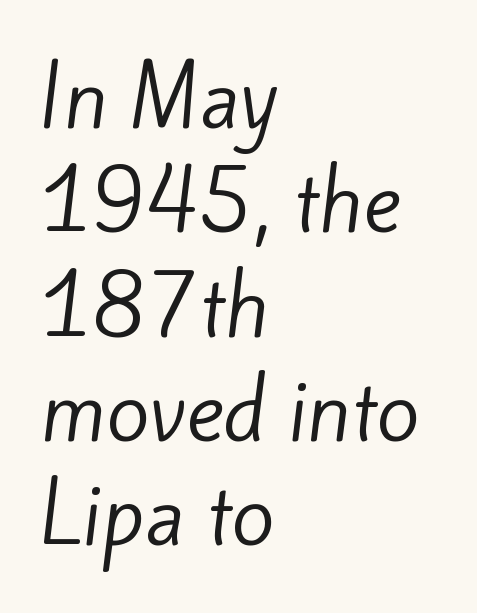
The image shows 79 px regular-weight sans-serif type; set left-aligned, normal line spacing (1.32x), normal letter spacing, not underlined; low stroke contrast and a small x-height.
